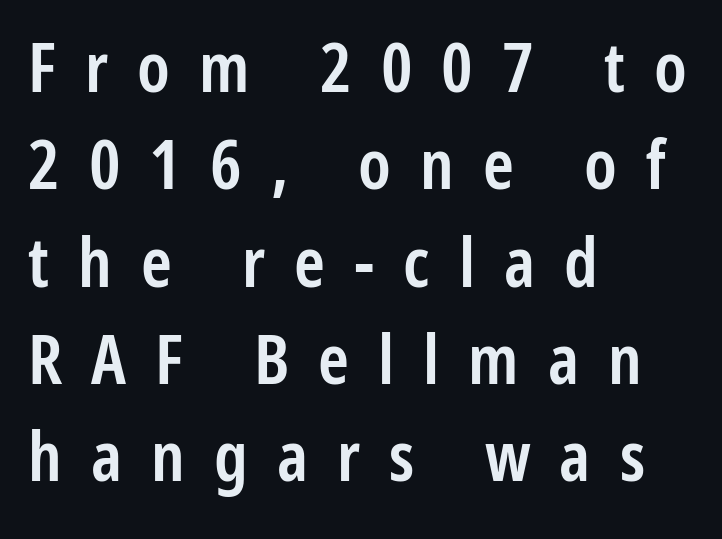
The image shows 69 px semibold, condensed sans-serif type, upright; set left-aligned, normal line spacing (1.41x), unusually wide letter spacing (+0.42 em), not underlined; low stroke contrast and a medium x-height.
